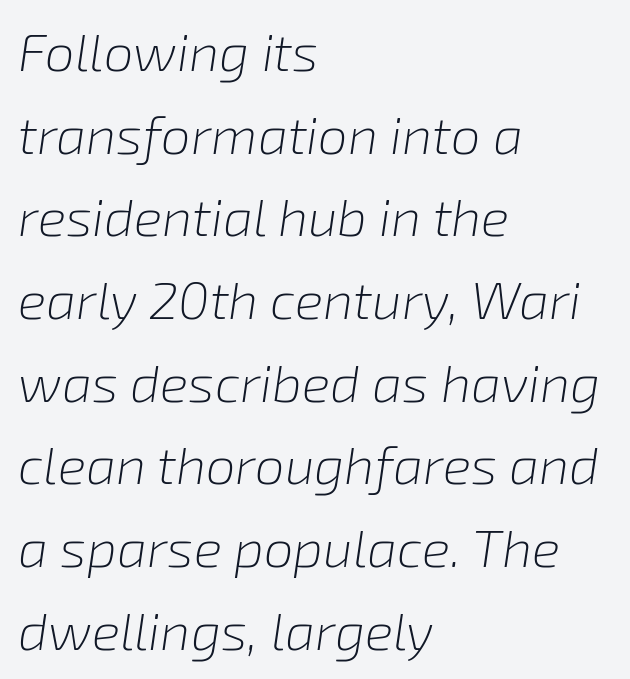
The lines are quadded left. Note the varied advance widths — an 'i' is clearly narrower than an 'm'. Slanted lettering throughout. Just letters on the line, the space beneath them empty. Letter spacing: default. The letters look calm and open, with moderate or lighter stems.
